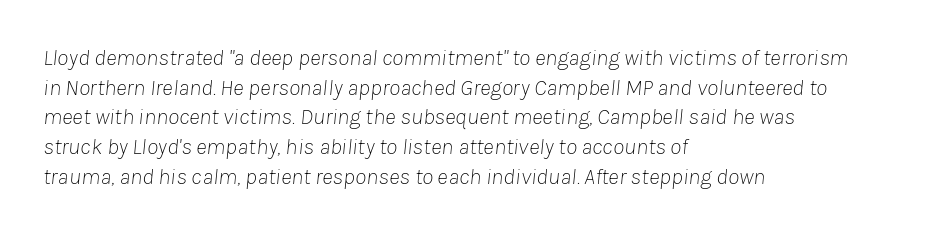
{"italic": "yes", "lean": "right", "slant_degrees": 8, "bold": "no", "underline": "no", "align": "left", "line_spacing": "normal", "line_spacing_ratio": 1.29, "letter_spacing": "normal", "letter_spacing_em": 0.0, "glyph_px": 23}
